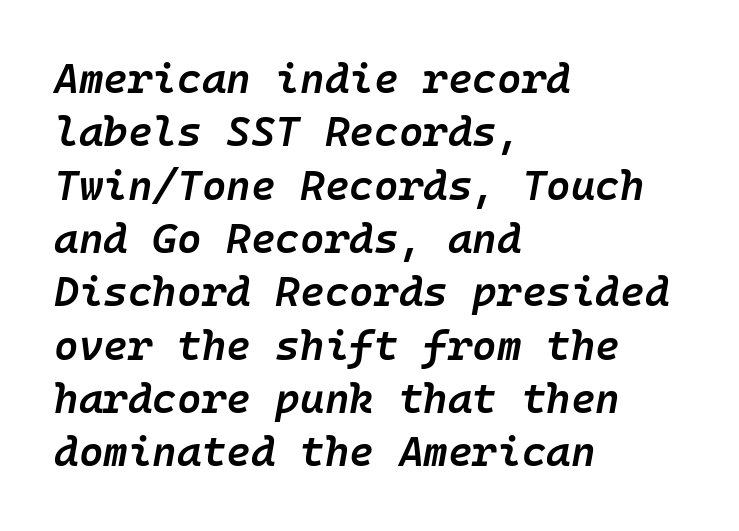
Q: Is the text bold? A: Semi-bold.
Q: Is the text italic (slanted)? A: Yes, it leans right by about 10 degrees.
Q: Is the text underlined? A: No.
Q: How is the paragraph aligned? A: Left-aligned.
Q: Is the spacing between letters normal or unusually wide? A: Normal.
Q: Is the spacing between lines tight, normal or loose? A: Normal.
Q: Width (condensed, normal, or wide)? A: Normal.
Q: Stroke contrast? A: Low.
Q: x-height? A: Medium.
